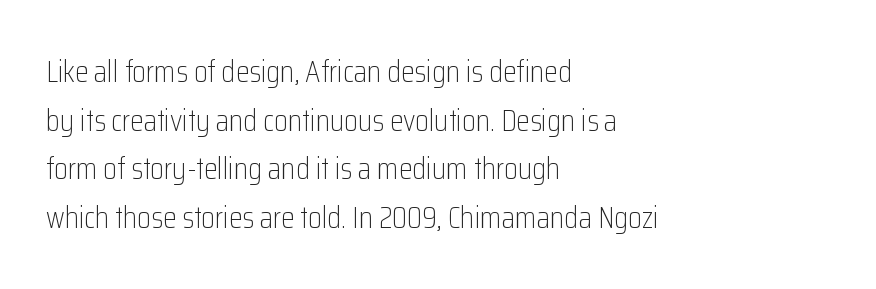
{"serif": "no", "italic": "no", "bold": "no", "weight": "light", "width": "condensed", "stroke_contrast": "low", "x_height": "medium", "monospaced": "no", "underline": "no", "align": "left", "line_spacing": "normal", "line_spacing_ratio": 1.57, "letter_spacing": "normal", "letter_spacing_em": 0.0, "glyph_px": 31}
